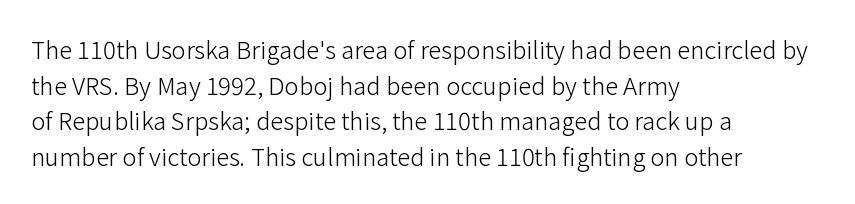
Q: Is the text bold? A: No.
Q: Is the text italic (slanted)? A: No, it is upright.
Q: Is the text underlined? A: No.
Q: How is the paragraph aligned? A: Left-aligned.
Q: Is the spacing between letters normal or unusually wide? A: Normal.
Q: Is the spacing between lines tight, normal or loose? A: Normal.
